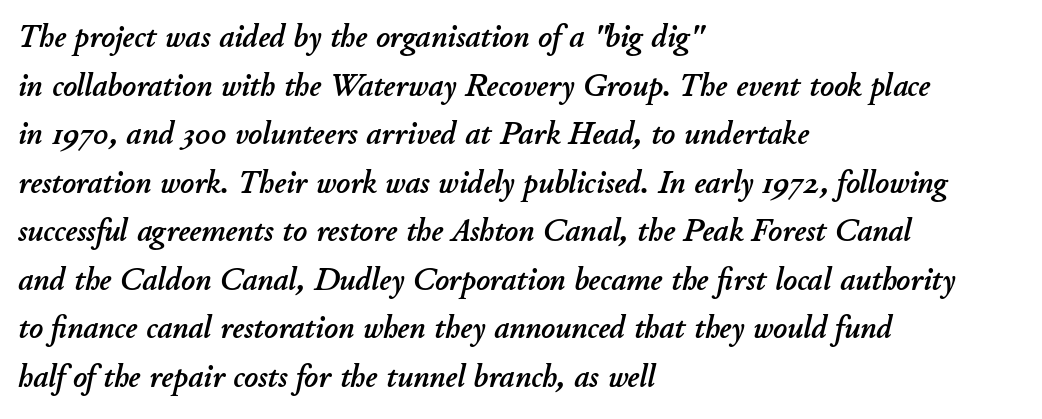
Q: Is the text italic (slanted)? A: Yes, it leans right by about 11 degrees.
Q: Is the text underlined? A: No.
Q: How is the paragraph aligned? A: Left-aligned.
Q: Is the spacing between letters normal or unusually wide? A: Normal.
Q: Is the spacing between lines tight, normal or loose? A: Normal.
Q: Width (condensed, normal, or wide)? A: Normal.
Q: Stroke contrast? A: Low.
Q: x-height? A: Small.
Q: Monospaced? A: No.
